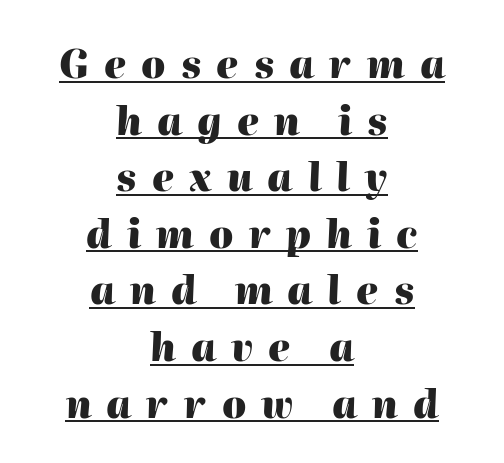
{"italic": "yes", "lean": "right", "slant_degrees": 2, "bold": "yes", "weight": "heavy", "width": "normal", "stroke_contrast": "high", "x_height": "medium", "monospaced": "no", "underline": "yes", "align": "center", "line_spacing": "normal", "line_spacing_ratio": 1.49, "letter_spacing": "wide", "letter_spacing_em": 0.4, "glyph_px": 38}
